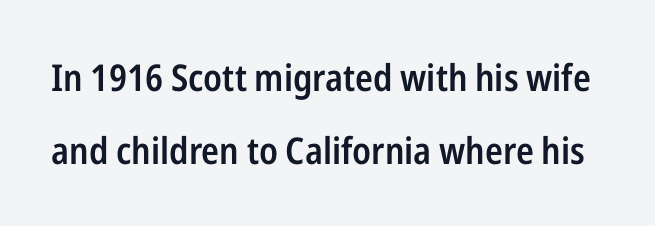
Q: Is the text bold? A: Semi-bold.
Q: Is the text italic (slanted)? A: No, it is upright.
Q: Is the typeface a serif or a sans-serif typeface? A: Sans-serif.
Q: Is the text underlined? A: No.
Q: Is the spacing between letters normal or unusually wide? A: Normal.
Q: Is the spacing between lines tight, normal or loose? A: Loose.
Q: Width (condensed, normal, or wide)? A: Condensed.
Q: Stroke contrast? A: Low.
Q: x-height? A: Medium.
Q: Monospaced? A: No.
